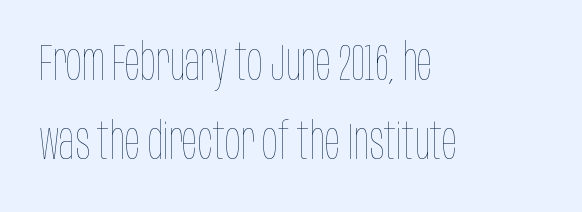
Characters follow at the spacing the type designer built in. Weight class: somewhere from thin through regular. The passage shown is typed in a proportional face where columns would drift. Italic? Not at all — the glyphs are vertical. Compared with a centered layout, this one pins lines to the left instead.
